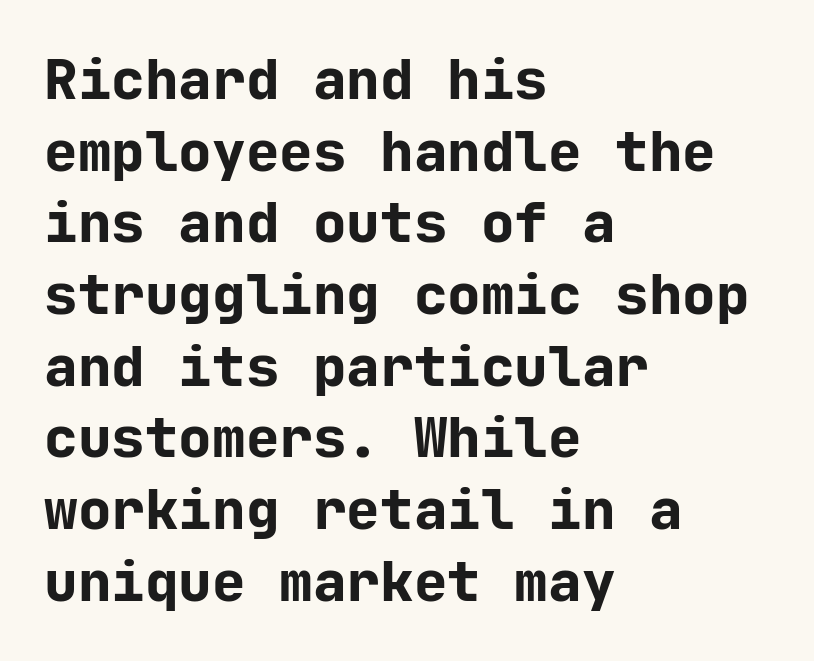
The image shows 56 px bold sans-serif type, upright, monospaced; set left-aligned, normal line spacing (1.28x), normal letter spacing, not underlined; low stroke contrast and a medium x-height.
